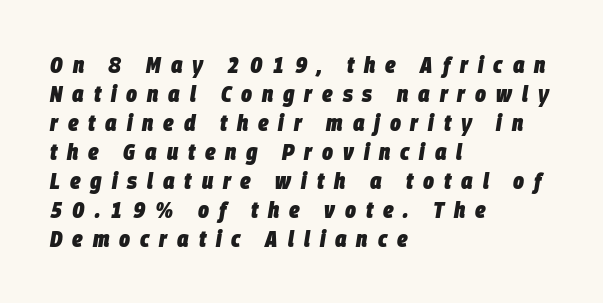
The image shows 23 px bold type, italic (leaning right); set left-aligned, normal line spacing (1.26x), unusually wide letter spacing (+0.43 em), not underlined.
